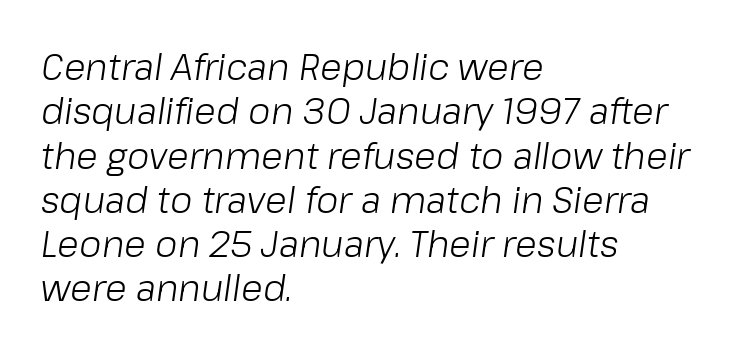
Q: Is the text bold? A: No.
Q: Is the text italic (slanted)? A: Yes, it leans right by about 8 degrees.
Q: Is the text underlined? A: No.
Q: How is the paragraph aligned? A: Left-aligned.
Q: Is the spacing between letters normal or unusually wide? A: Normal.
Q: Width (condensed, normal, or wide)? A: Normal.
Q: Stroke contrast? A: Low.
Q: x-height? A: Medium.
Q: Monospaced? A: No.
